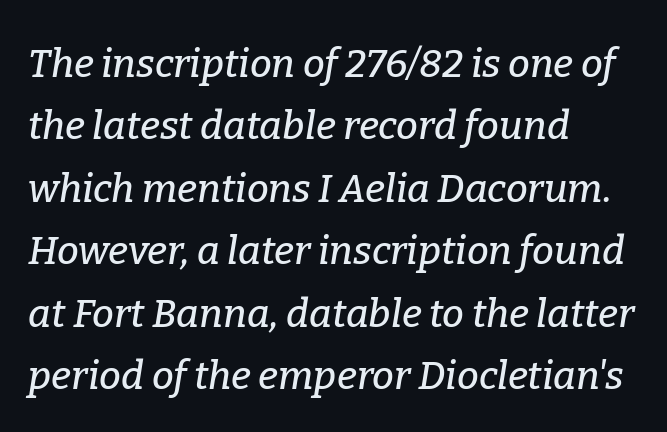
The image shows 39 px serif type, italic (leaning right); set left-aligned, normal line spacing (1.6x), normal letter spacing, not underlined; low stroke contrast and a medium x-height.
